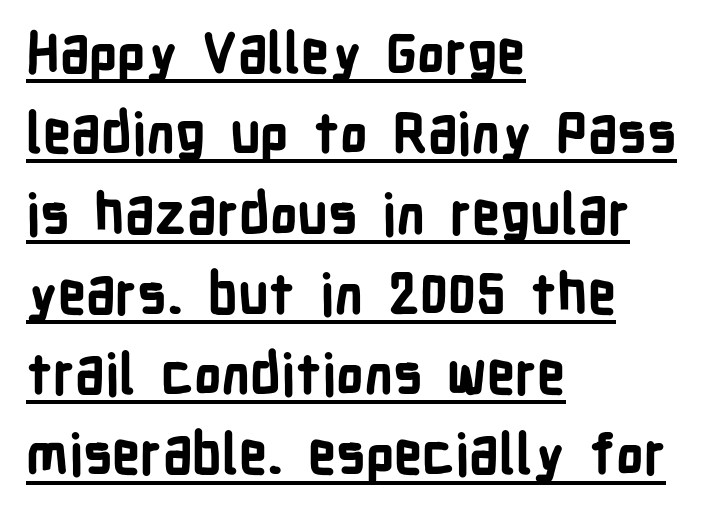
The image shows 55 px bold, condensed sans-serif type, upright; set left-aligned, normal line spacing (1.46x), normal letter spacing, underlined; low stroke contrast and a medium x-height.
